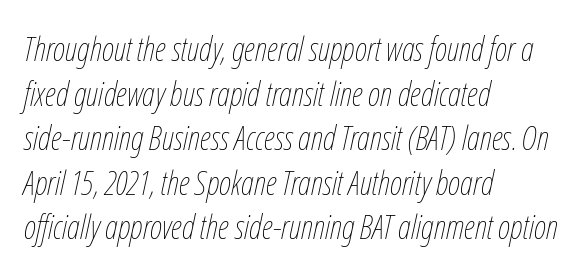
Q: Is the text bold? A: No.
Q: Is the text italic (slanted)? A: Yes, it leans right by about 12 degrees.
Q: Is the text underlined? A: No.
Q: How is the paragraph aligned? A: Left-aligned.
Q: Is the spacing between letters normal or unusually wide? A: Normal.
Q: Is the spacing between lines tight, normal or loose? A: Normal.
Q: Width (condensed, normal, or wide)? A: Condensed.
Q: Stroke contrast? A: Low.
Q: x-height? A: Medium.
Q: Monospaced? A: No.
